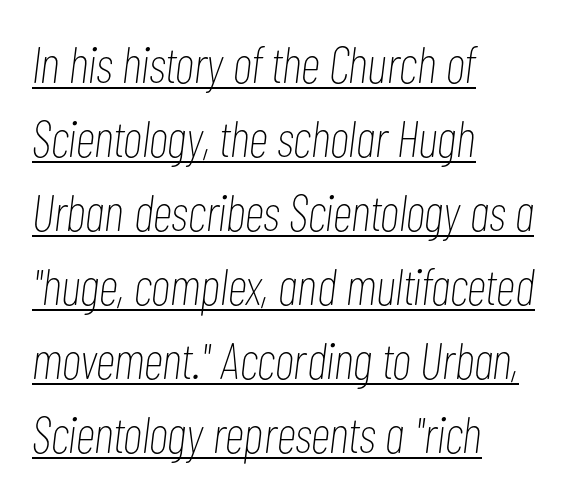
Words appear dense and cohesive because spacing is normal. This rendering features underlined lettering. Stems here are at most as thick as an everyday book face. The compositor pushed each line to the left boundary.
